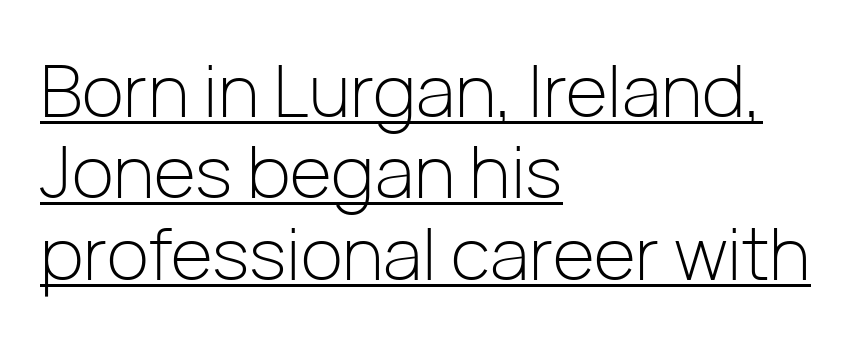
The rendering uses natural spacing where letterforms have individual widths. Each word holds together tightly as a unit, with standard inter-letter gaps. Somebody hit Ctrl+U on this one — the words are underlined. Stems and bowls with no extra thickness — not bold.
